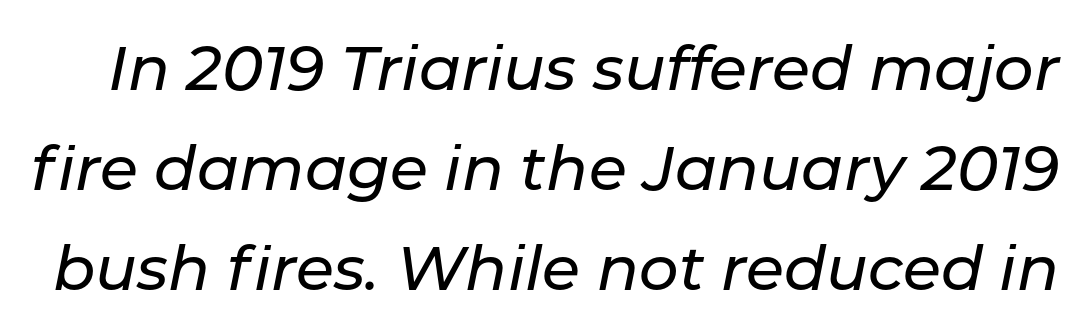
Notice how the stems are inclined rather than vertical — that's the hallmark of italics. The horizontal fit of the characters is conventional and even. Whoever set this chose a conventional vertical rhythm. Each row of text sits above clean, open space.
